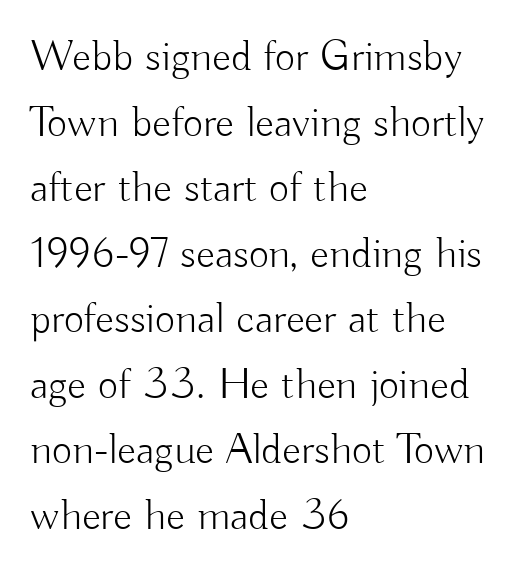
This sample uses a sans-serif face. Summary of vertical rhythm: regular, with standard interline spacing. Style check: upright. You could not count columns in this text — the font is proportionally spaced.
